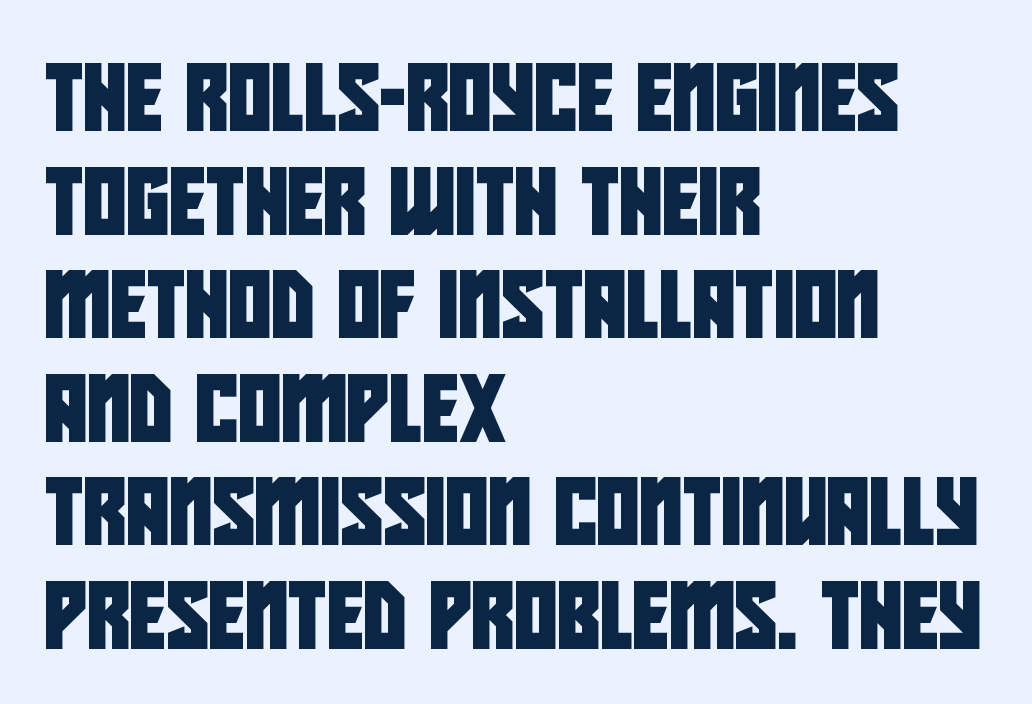
{"serif": "no", "width": "condensed", "stroke_contrast": "low", "x_height": "large", "monospaced": "no", "underline": "no", "align": "left", "line_spacing": "normal", "line_spacing_ratio": 1.57, "letter_spacing": "normal", "letter_spacing_em": 0.0, "glyph_px": 66}
